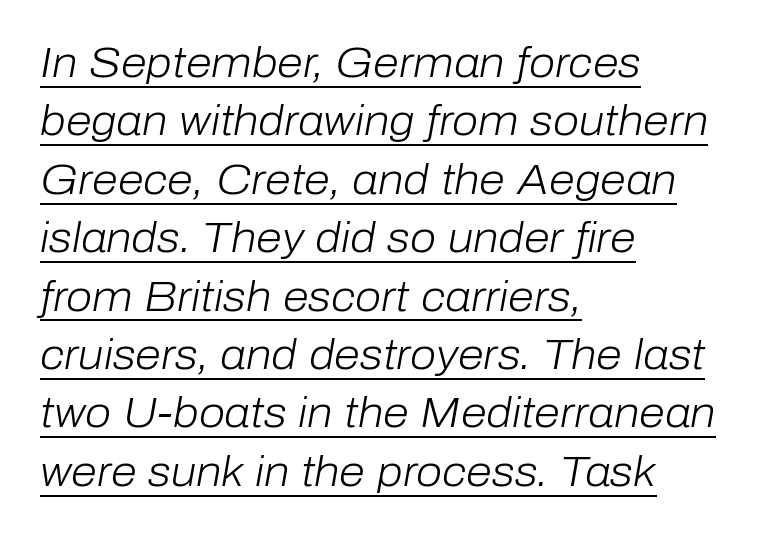
Typeset ragged right — the left edge is the straight one. The weight would be labelled regular, book, light, or lighter still. Quick note: underline on. Students, note that the glyphs here touch the page at normal intervals.
